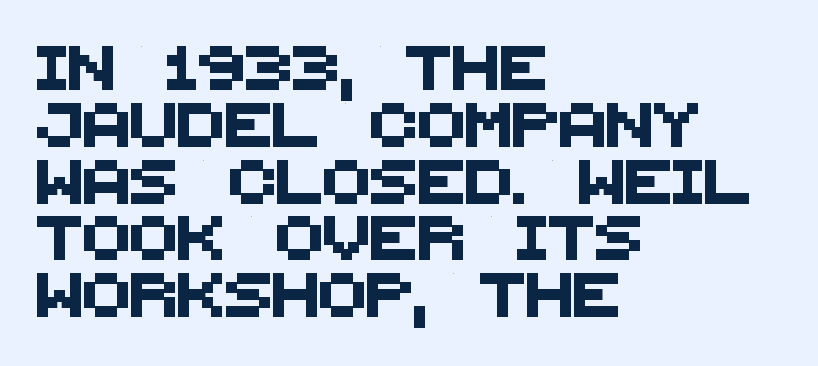
The image shows 44 px sans-serif type; set left-aligned, normal line spacing (1.29x), normal letter spacing, not underlined; medium stroke contrast and a large x-height.
